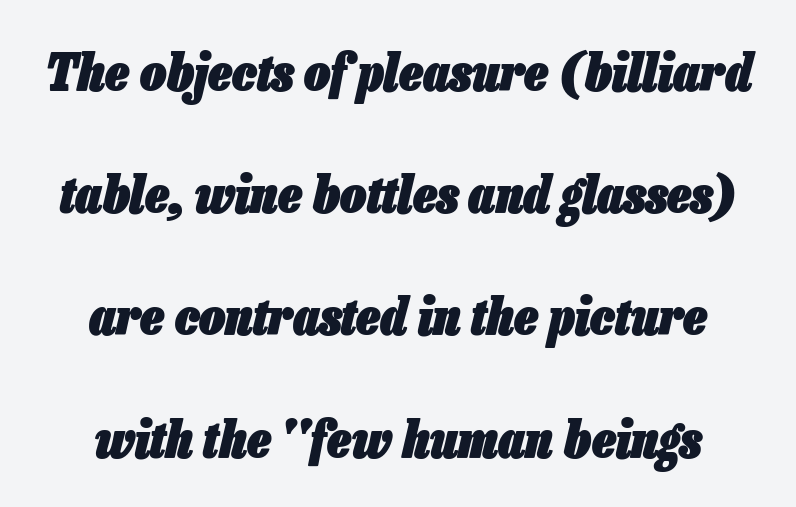
The image shows 52 px heavy, condensed type, italic (leaning right); set centered, loose line spacing (2.35x), normal letter spacing, not underlined; low stroke contrast and a medium x-height.
